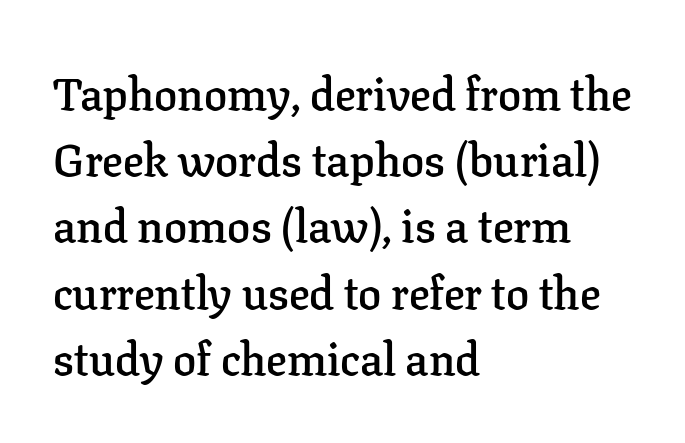
The glyphs have the mass of a demibold cut, below bold. Vertically, the passage feels balanced, rows spaced as you'd expect. Do the letters lean? They stand straight. A typesetter would label this face a serif. How are the letters spaced? Ordinarily, with no added tracking. If you drew a ruler down the left edge, every line would touch it.
